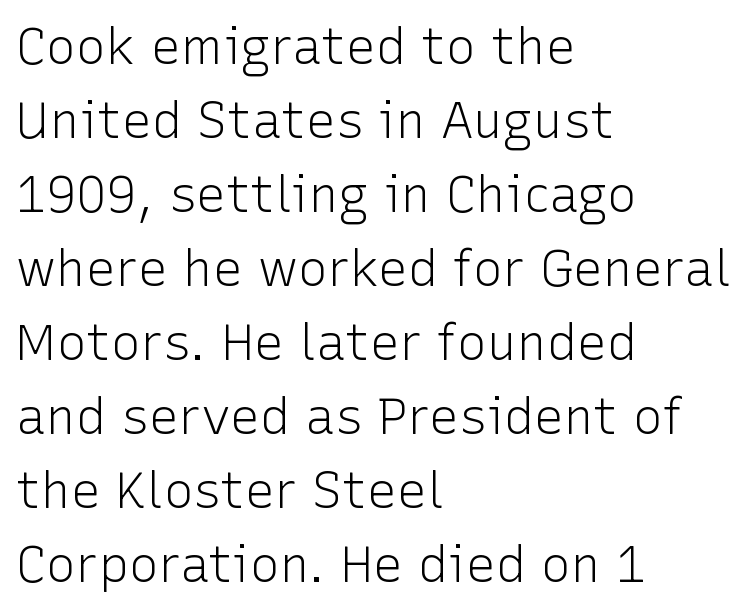
The image shows 50 px light sans-serif type, upright; set left-aligned, normal line spacing (1.48x), normal letter spacing, not underlined; low stroke contrast and a medium x-height.
